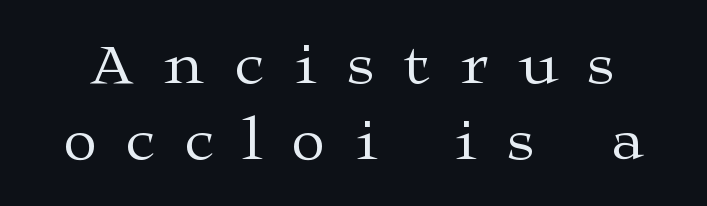
{"serif": "yes", "italic": "no", "bold": "no", "weight": "regular", "width": "wide", "stroke_contrast": "medium", "x_height": "medium", "monospaced": "no", "underline": "no", "line_spacing_ratio": 1.24, "letter_spacing": "wide", "letter_spacing_em": 0.5, "glyph_px": 61}
